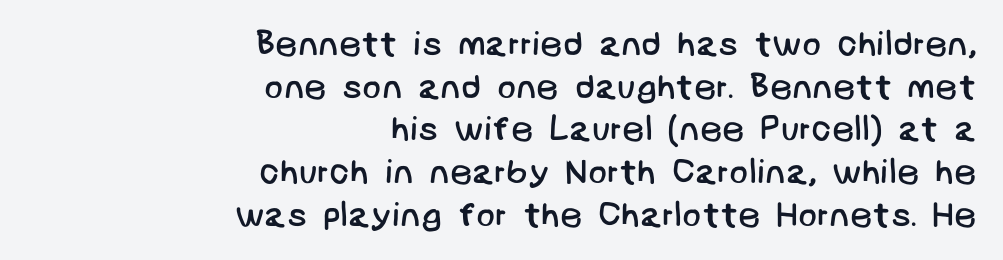
The image shows 35 px regular-weight sans-serif type; set right-aligned, line spacing 1.22x, normal letter spacing, not underlined; low stroke contrast and a large x-height.
